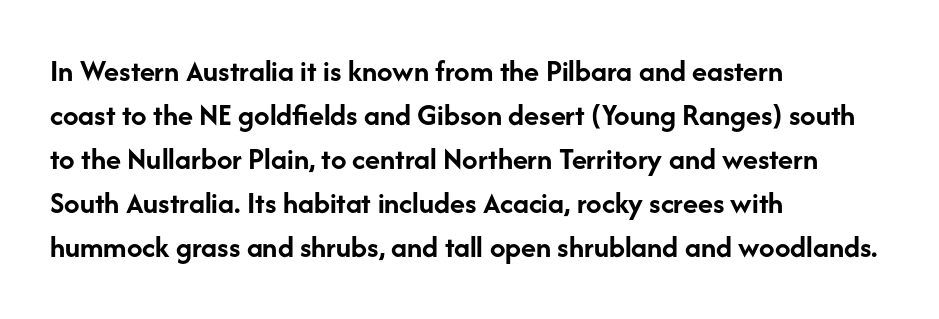
Bare-footed words on every line. A student would call this left alignment; a typographer would say flush left, rag right. Do the characters align in a grid? No, the font is proportional. A typesetter would label this face a sans.
